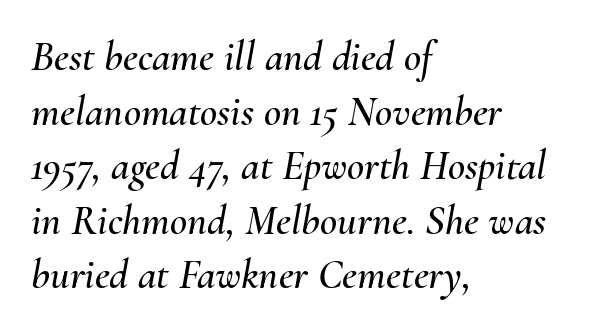
The image shows 42 px text type, italic (leaning right); set left-aligned, normal line spacing (1.3x), normal letter spacing, not underlined; medium stroke contrast and a small x-height.
